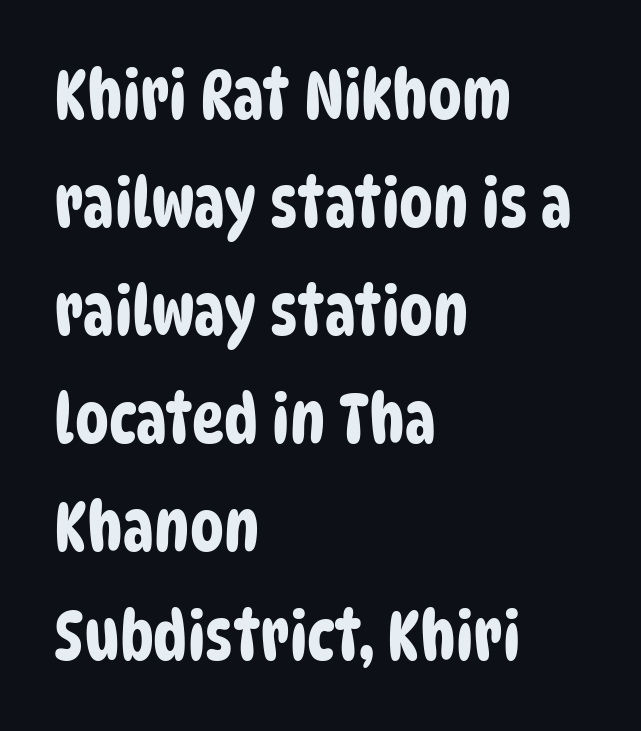
The image shows 68 px condensed sans-serif type; set left-aligned, normal line spacing (1.59x), normal letter spacing, not underlined; low stroke contrast and a large x-height.
